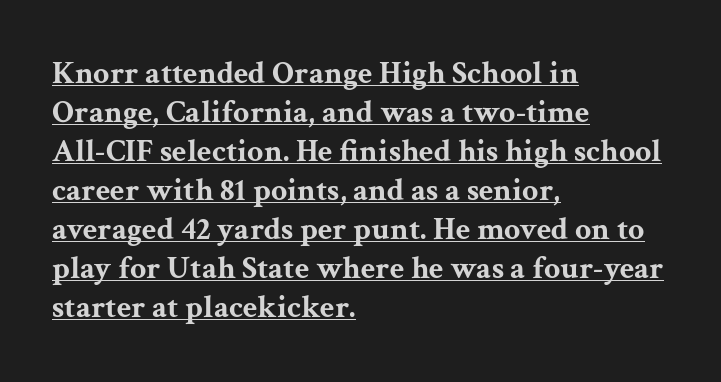
{"serif": "yes", "italic": "no", "bold": "yes", "weight": "bold", "width": "wide", "stroke_contrast": "medium", "x_height": "medium", "monospaced": "no", "underline": "yes", "align": "left", "line_spacing_ratio": 1.22, "letter_spacing": "normal", "letter_spacing_em": 0.0, "glyph_px": 32}
